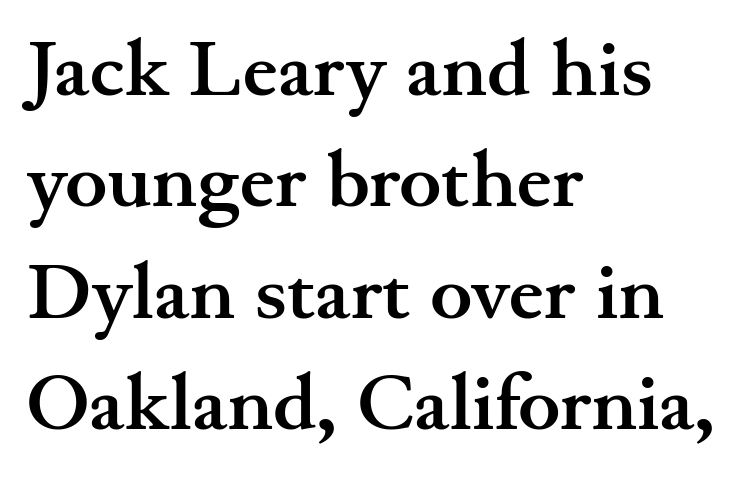
Thick stems and heavy bowls — unmistakably bold. Layout note: lines flush left. The lines sit at an ordinary, default distance from one another. Descenders hang freely into open space. Think of a printed novel: that variable character pitch is what you see here. Designer's note — italics off, roman on.
